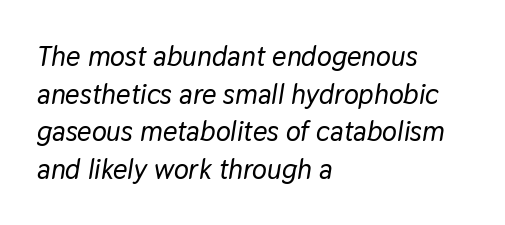
Q: Is the text italic (slanted)? A: Yes, it leans right by about 9 degrees.
Q: Is the text underlined? A: No.
Q: How is the paragraph aligned? A: Left-aligned.
Q: Is the spacing between letters normal or unusually wide? A: Normal.
Q: Is the spacing between lines tight, normal or loose? A: Normal.
Q: Width (condensed, normal, or wide)? A: Normal.
Q: Stroke contrast? A: Low.
Q: x-height? A: Medium.
Q: Monospaced? A: No.
